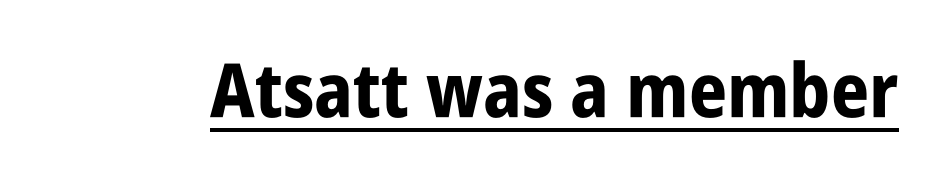
Q: Is the text bold? A: Yes.
Q: Is the text italic (slanted)? A: No, it is upright.
Q: Is the typeface a serif or a sans-serif typeface? A: Sans-serif.
Q: Is the text underlined? A: Yes.
Q: Is the spacing between letters normal or unusually wide? A: Normal.
Q: Width (condensed, normal, or wide)? A: Condensed.
Q: Stroke contrast? A: Low.
Q: x-height? A: Large.
Q: Monospaced? A: No.
